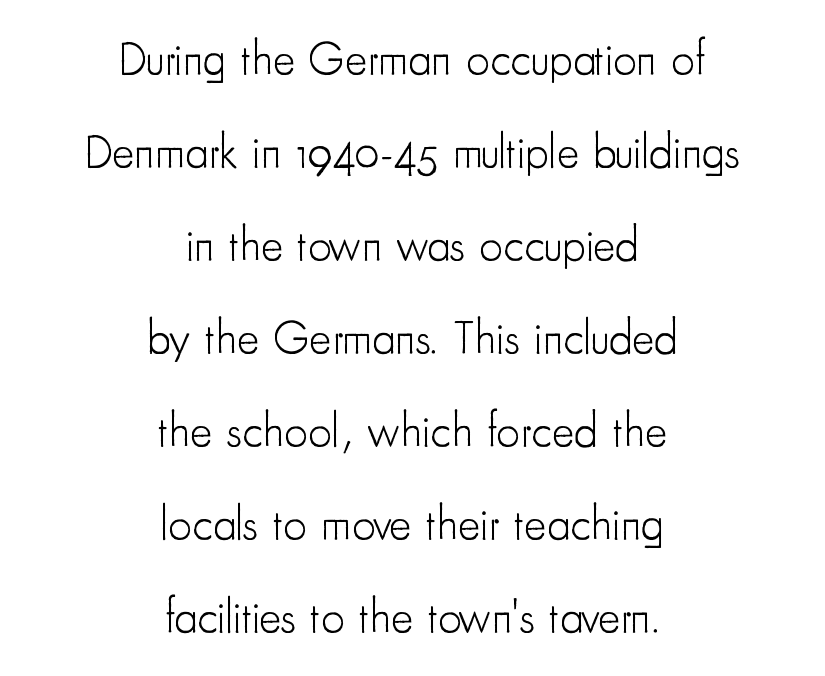
Teacher's note: observe the equal gaps on both sides — that is centered alignment. To sum up the face: it is a sans, with no serifs. Each word holds together tightly as a unit, with standard inter-letter gaps. The letters stand straight up with perfectly vertical stems.
